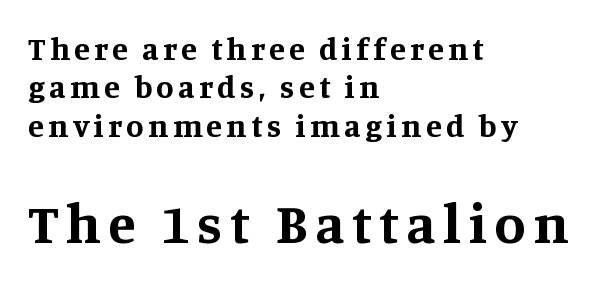
Q: Is the text bold? A: Yes.
Q: Is the text italic (slanted)? A: No, it is upright.
Q: Is the typeface a serif or a sans-serif typeface? A: Serif.
Q: Is the text underlined? A: No.
Q: How is the paragraph aligned? A: Left-aligned.
Q: Which block of text is set in a larger size, the first (top) or the second (bottom)? A: The second (bottom) one.
Q: Width (condensed, normal, or wide)? A: Normal.
Q: Stroke contrast? A: Medium.
Q: x-height? A: Large.
Q: Monospaced? A: No.
